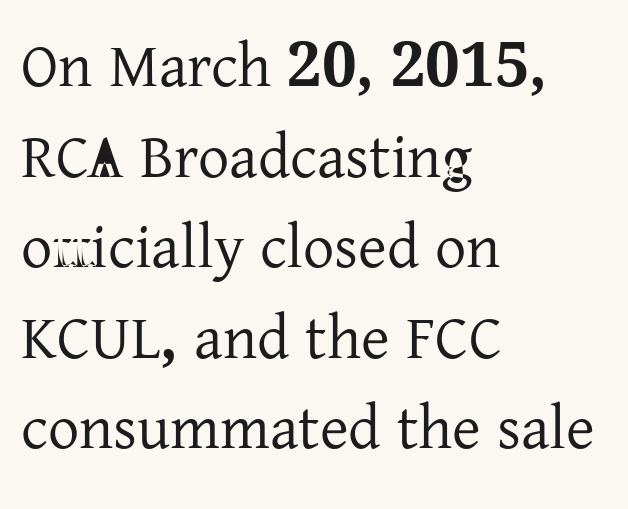
The image shows 62 px serif type, upright; set left-aligned, normal line spacing (1.46x), normal letter spacing, not underlined; low stroke contrast and a medium x-height.
